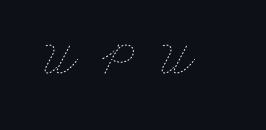
Q: Is the text bold? A: No.
Q: Is the text underlined? A: No.
Q: Is the spacing between letters normal or unusually wide? A: Unusually wide.
Q: Width (condensed, normal, or wide)? A: Wide.
Q: Stroke contrast? A: Low.
Q: x-height? A: Small.
Q: Monospaced? A: No.
